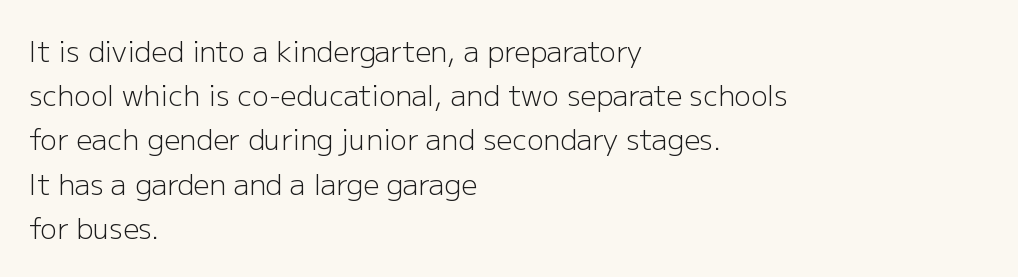
Q: Is the text bold? A: No.
Q: Is the text italic (slanted)? A: No, it is upright.
Q: Is the typeface a serif or a sans-serif typeface? A: Sans-serif.
Q: Is the text underlined? A: No.
Q: How is the paragraph aligned? A: Left-aligned.
Q: Is the spacing between letters normal or unusually wide? A: Normal.
Q: Is the spacing between lines tight, normal or loose? A: Normal.
Q: Width (condensed, normal, or wide)? A: Normal.
Q: Stroke contrast? A: Low.
Q: x-height? A: Medium.
Q: Monospaced? A: No.
